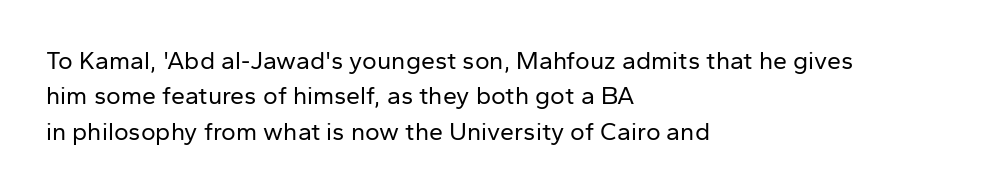
{"italic": "no", "bold": "no", "underline": "no", "align": "left", "line_spacing": "normal", "line_spacing_ratio": 1.42, "letter_spacing": "normal", "letter_spacing_em": 0.0, "glyph_px": 25}
